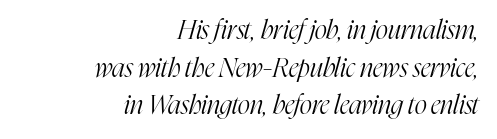
Letters rest on an invisible, unmarked baseline. Letter spacing: default. One glance says typical: line gaps are just what's usual. Visually the block forms a straight wall on the right and a jagged coastline on the left.
